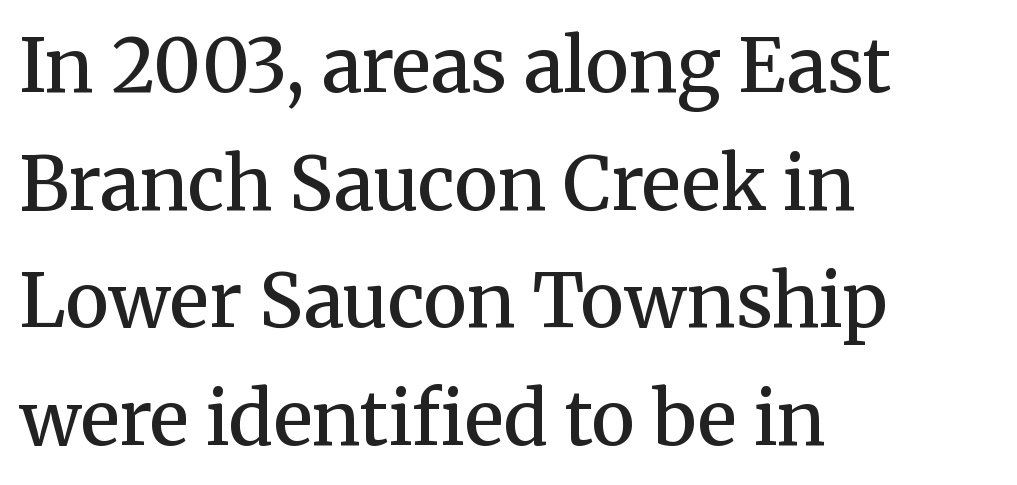
Successive baselines arrive at the customary interval. Unlike a clean sans, this face finishes its strokes with serifs. These words are printed semibold, heavier than regular yet not bold. Quick note: not italic, upright. Descenders hang freely into open space.
